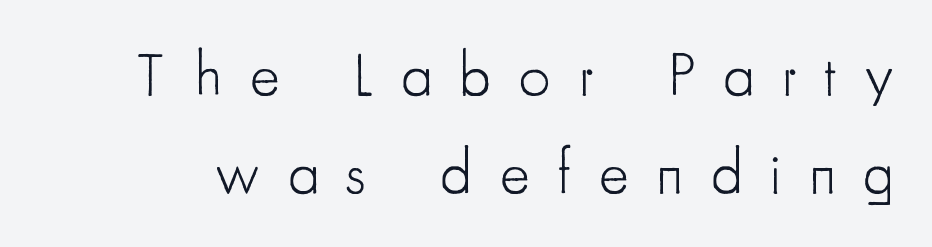
The image shows 62 px light, condensed sans-serif type, upright; set normal line spacing (1.58x), unusually wide letter spacing (+0.45 em), not underlined; low stroke contrast and a small x-height.
